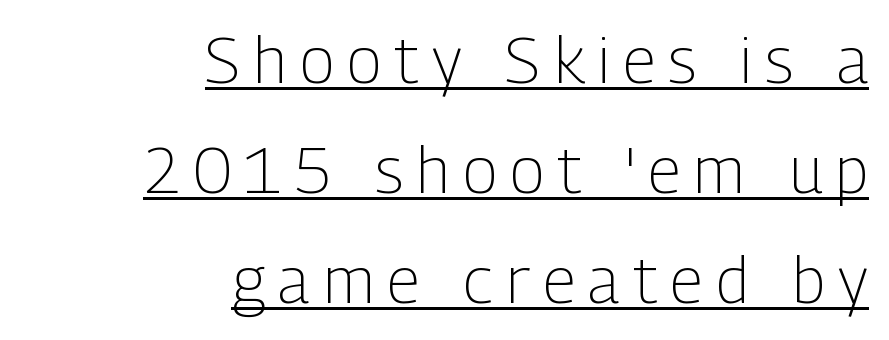
The image shows 64 px light, condensed sans-serif type, upright; set right-aligned, line spacing 1.72x, unusually wide letter spacing (+0.21 em), underlined; low stroke contrast and a medium x-height.
